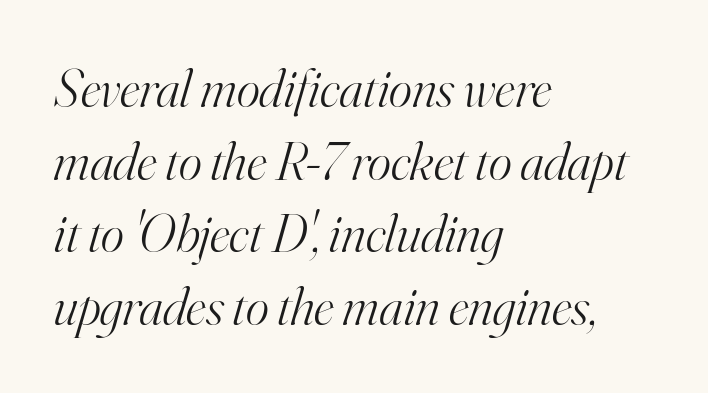
I'd call this a serif setting — the letters wear small feet. Is there much room between lines? A standard amount, neither cramped nor airy. Lines of text with bare space underneath. Between one letter and the next there's only the usual sliver of space. Line starts are locked; line ends wander.
